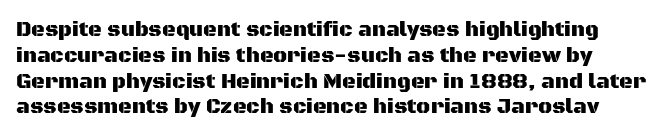
Q: Is the text italic (slanted)? A: No, it is upright.
Q: Is the text underlined? A: No.
Q: Is the spacing between letters normal or unusually wide? A: Normal.
